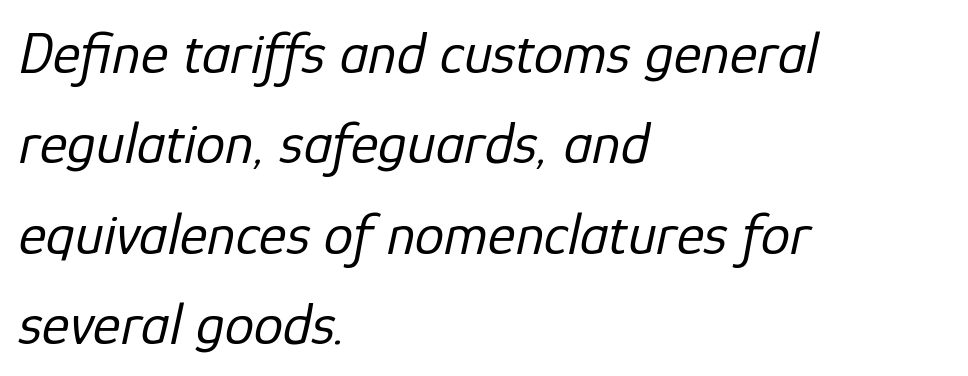
The image shows 59 px regular-weight type, italic (leaning right); set left-aligned, normal line spacing (1.53x), normal letter spacing, not underlined; low stroke contrast and a medium x-height.
